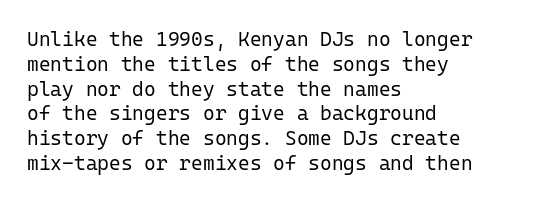
Q: Is the text bold? A: No.
Q: Is the text italic (slanted)? A: No, it is upright.
Q: Is the text underlined? A: No.
Q: How is the paragraph aligned? A: Left-aligned.
Q: Is the spacing between letters normal or unusually wide? A: Normal.
